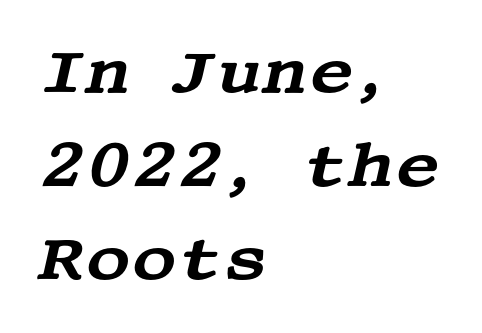
Observe the ordinary spacing: letters are neighbours, not strangers. Vertical spacing — default. One-word summary of the alignment: left. When letters slant like this, we call the style italic. Glance below the letters and you will spot only blank space. The rendering shows small feet on the letterforms — a serif design.
